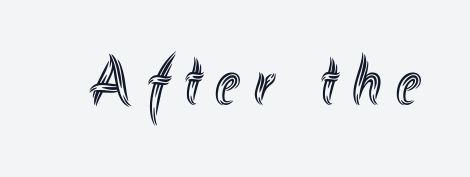
The image shows 69 px condensed type; set unusually wide letter spacing (+0.22 em), not underlined; a small x-height.
